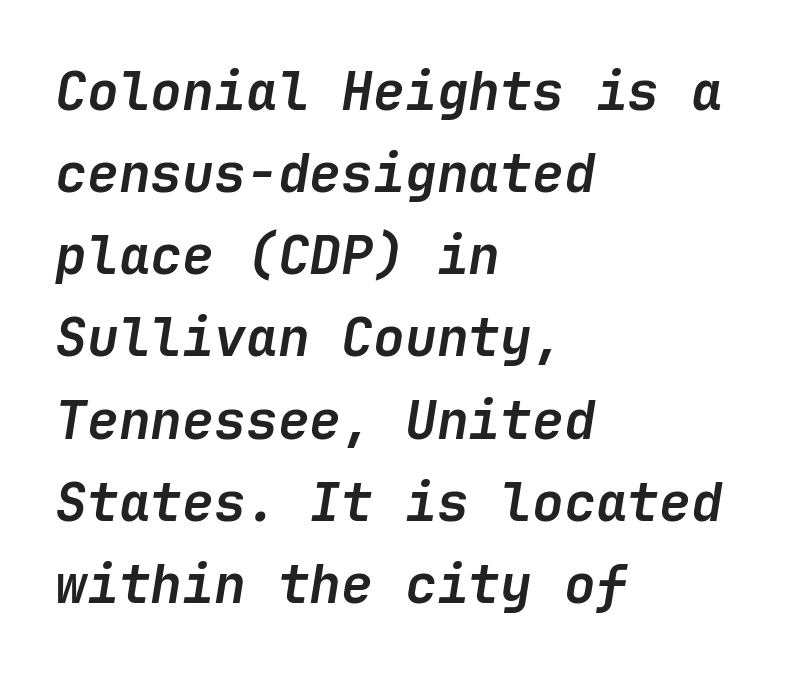
The image shows 53 px semibold type, italic (leaning right); set left-aligned, normal line spacing (1.55x), normal letter spacing, not underlined; low stroke contrast and a medium x-height.
